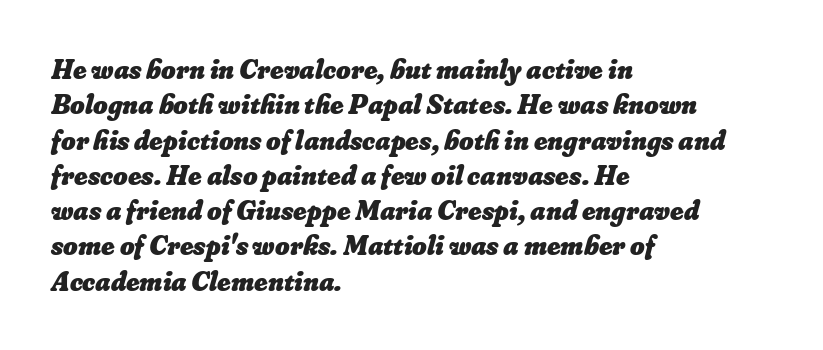
{"bold": "yes", "weight": "heavy", "width": "normal", "stroke_contrast": "low", "x_height": "small", "monospaced": "no", "underline": "no", "align": "left", "line_spacing": "normal", "line_spacing_ratio": 1.26, "letter_spacing": "normal", "letter_spacing_em": 0.0, "glyph_px": 28}
